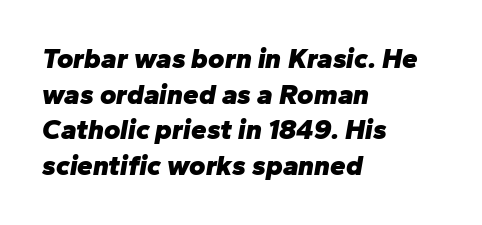
The image shows 28 px heavy type, italic (leaning right); set left-aligned, normal line spacing (1.27x), normal letter spacing, not underlined; low stroke contrast and a medium x-height.
